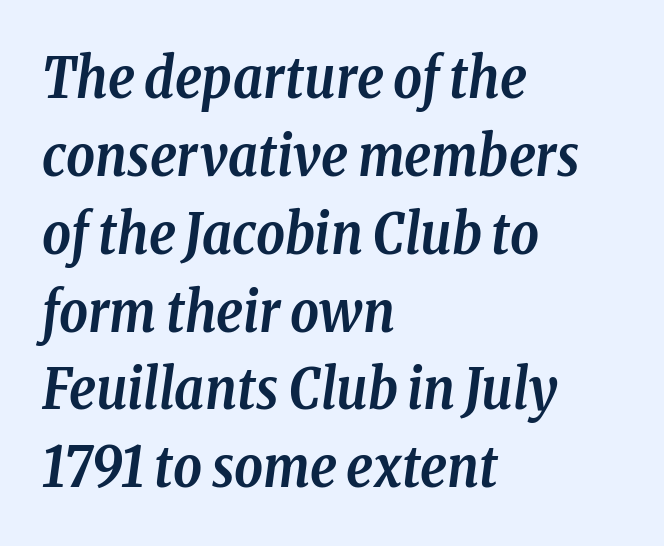
The passage shown is typeset with a serif family. Posture: slanted. Notice how descenders clear the ascenders below comfortably — that's standard leading. These lines stack with their left ends in a neat column. Do the characters align in a grid? No, the font is proportional.
